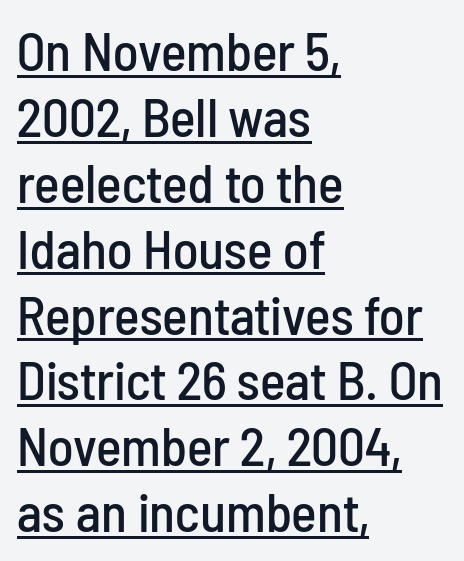
{"serif": "no", "italic": "no", "width": "condensed", "stroke_contrast": "low", "x_height": "medium", "monospaced": "no", "underline": "yes", "align": "left", "line_spacing_ratio": 1.22, "letter_spacing": "normal", "letter_spacing_em": 0.0, "glyph_px": 54}
